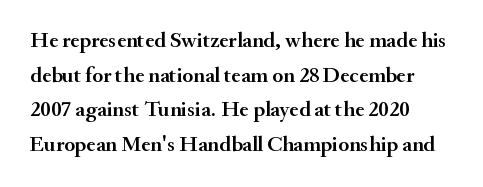
{"italic": "no", "underline": "no", "align": "left", "line_spacing": "normal", "line_spacing_ratio": 1.57, "letter_spacing": "normal", "letter_spacing_em": 0.0, "glyph_px": 22}
